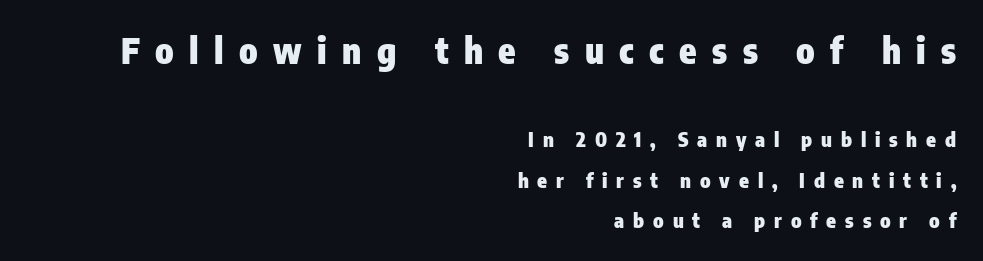
Q: Is the text bold? A: Yes.
Q: Is the text italic (slanted)? A: No, it is upright.
Q: Is the typeface a serif or a sans-serif typeface? A: Sans-serif.
Q: Is the text underlined? A: No.
Q: How is the paragraph aligned? A: Right-aligned.
Q: Is the spacing between letters normal or unusually wide? A: Unusually wide.
Q: Is the spacing between lines tight, normal or loose? A: Loose.
Q: Which block of text is set in a larger size, the first (top) or the second (bottom)? A: The first (top) one.
Q: Width (condensed, normal, or wide)? A: Condensed.
Q: Stroke contrast? A: Low.
Q: x-height? A: Medium.
Q: Monospaced? A: No.
